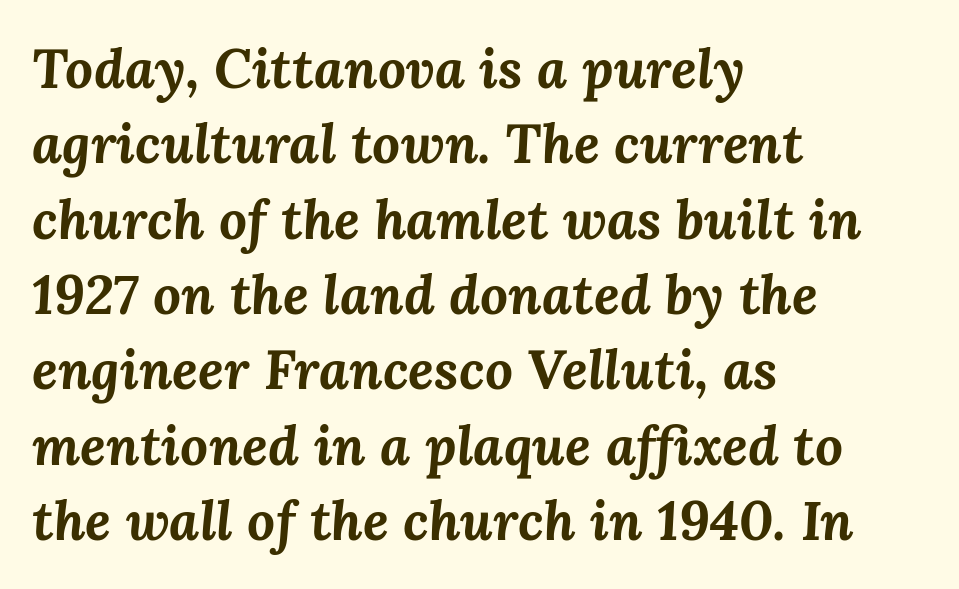
Short note: letters normally spaced. The font is running at its bold setting. Lines of text with bare space underneath. A classic flush-left, rag-right setting is used for this passage. The rendering applies a slant to the glyphs. Rows of type keep a routine distance in the vertical direction.
